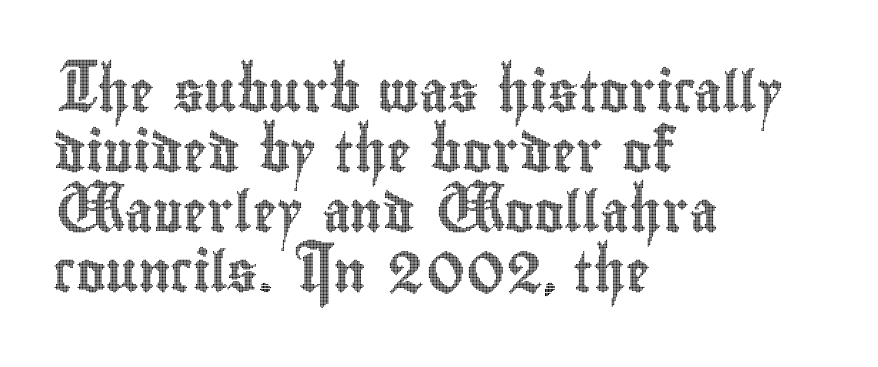
The image shows 40 px condensed type, upright; set left-aligned, normal line spacing (1.5x), normal letter spacing, not underlined; a small x-height.
